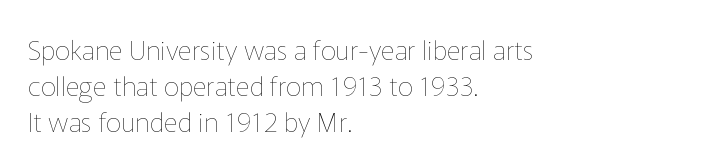
Q: Is the text bold? A: No.
Q: Is the text italic (slanted)? A: No, it is upright.
Q: Is the text underlined? A: No.
Q: How is the paragraph aligned? A: Left-aligned.
Q: Is the spacing between letters normal or unusually wide? A: Normal.
Q: Is the spacing between lines tight, normal or loose? A: Normal.
